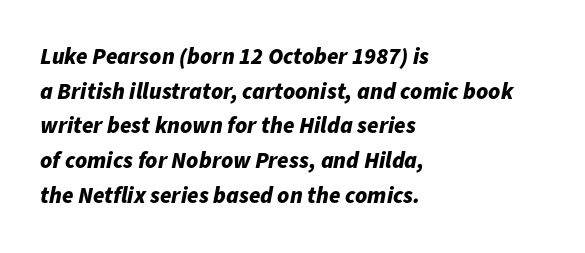
The image shows 23 px bold type, italic (leaning right); set left-aligned, normal line spacing (1.51x), normal letter spacing, not underlined.
